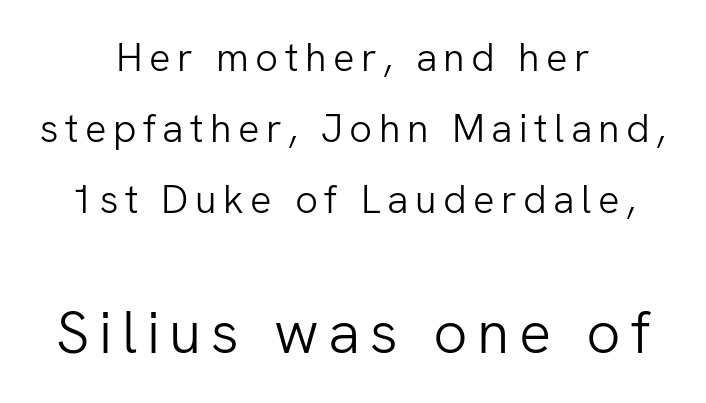
Q: Is the text bold? A: No.
Q: Is the text italic (slanted)? A: No, it is upright.
Q: Is the typeface a serif or a sans-serif typeface? A: Sans-serif.
Q: Is the text underlined? A: No.
Q: How is the paragraph aligned? A: Centered.
Q: Which block of text is set in a larger size, the first (top) or the second (bottom)? A: The second (bottom) one.
Q: Width (condensed, normal, or wide)? A: Normal.
Q: Stroke contrast? A: Low.
Q: x-height? A: Medium.
Q: Monospaced? A: No.
